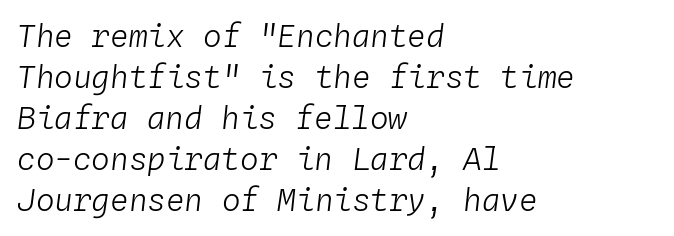
{"italic": "yes", "lean": "right", "slant_degrees": 4, "bold": "no", "weight": "light", "width": "normal", "stroke_contrast": "low", "x_height": "medium", "monospaced": "yes", "underline": "no", "align": "left", "line_spacing": "normal", "line_spacing_ratio": 1.32, "letter_spacing": "normal", "letter_spacing_em": 0.0, "glyph_px": 31}
